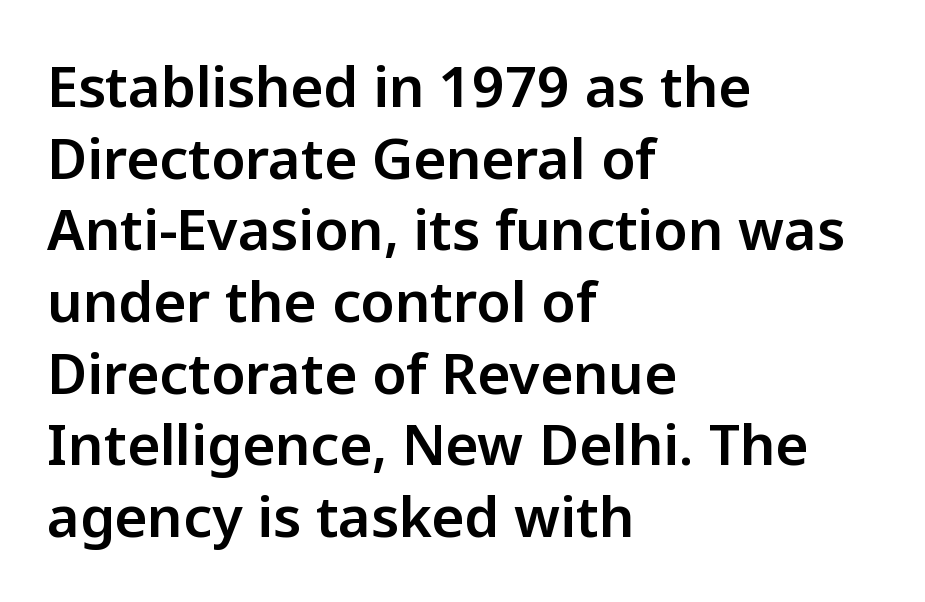
{"serif": "no", "italic": "no", "width": "normal", "stroke_contrast": "low", "x_height": "medium", "monospaced": "no", "underline": "no", "align": "left", "line_spacing": "normal", "line_spacing_ratio": 1.28, "letter_spacing": "normal", "letter_spacing_em": 0.0, "glyph_px": 56}
